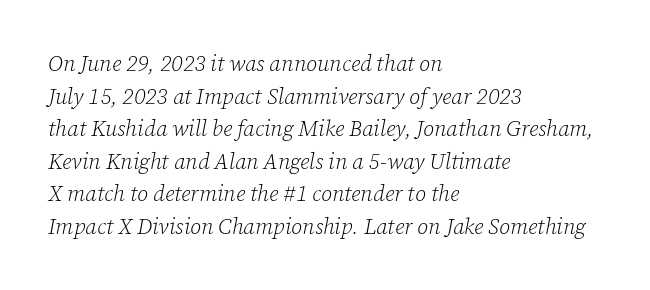
The image shows 22 px text type, italic (leaning right); set left-aligned, normal line spacing (1.48x), normal letter spacing, not underlined.
